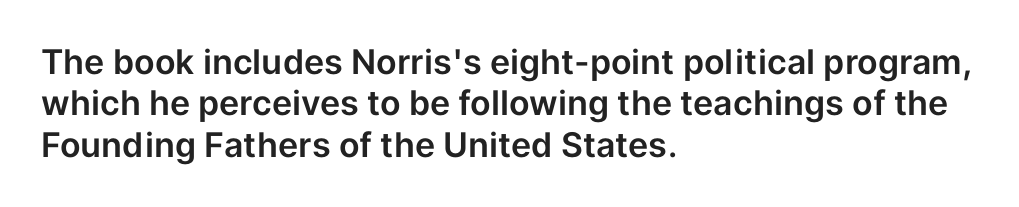
Q: Is the text italic (slanted)? A: No, it is upright.
Q: Is the typeface a serif or a sans-serif typeface? A: Sans-serif.
Q: Is the text underlined? A: No.
Q: How is the paragraph aligned? A: Left-aligned.
Q: Is the spacing between letters normal or unusually wide? A: Normal.
Q: Width (condensed, normal, or wide)? A: Normal.
Q: Stroke contrast? A: Low.
Q: x-height? A: Medium.
Q: Monospaced? A: No.
